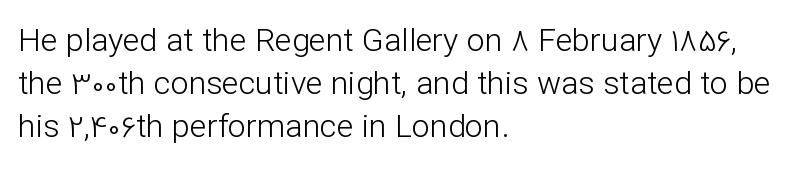
Ink coverage per letter is moderate at most. This sample uses a sans-serif face. This is the regular roman posture of the typeface. Just letters on the line, the space beneath them empty. Quick note: interline space is typical.
